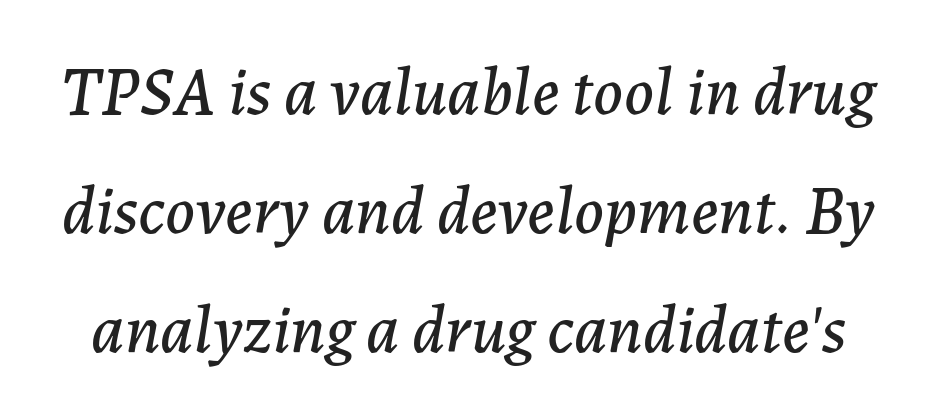
Q: Is the text italic (slanted)? A: Yes, it leans right by about 7 degrees.
Q: Is the text underlined? A: No.
Q: Is the spacing between letters normal or unusually wide? A: Normal.
Q: Width (condensed, normal, or wide)? A: Normal.
Q: Stroke contrast? A: Low.
Q: x-height? A: Medium.
Q: Monospaced? A: No.
